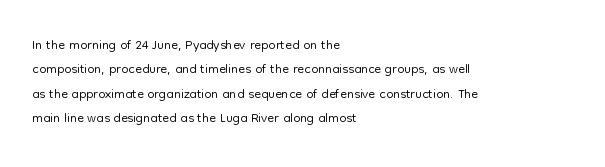
Q: Is the text bold? A: No.
Q: Is the text italic (slanted)? A: No, it is upright.
Q: Is the text underlined? A: No.
Q: How is the paragraph aligned? A: Left-aligned.
Q: Is the spacing between letters normal or unusually wide? A: Normal.
